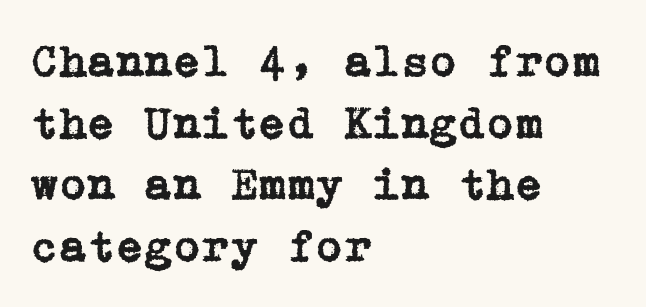
Q: Is the text italic (slanted)? A: No, it is upright.
Q: Is the typeface a serif or a sans-serif typeface? A: Serif.
Q: Is the text underlined? A: No.
Q: How is the paragraph aligned? A: Left-aligned.
Q: Is the spacing between letters normal or unusually wide? A: Normal.
Q: Is the spacing between lines tight, normal or loose? A: Normal.
Q: Width (condensed, normal, or wide)? A: Normal.
Q: Stroke contrast? A: Low.
Q: x-height? A: Medium.
